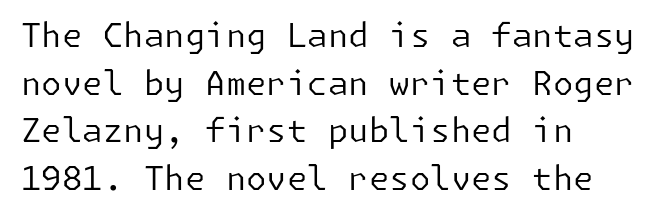
{"serif": "no", "italic": "no", "bold": "no", "weight": "regular", "width": "normal", "stroke_contrast": "low", "x_height": "medium", "underline": "no", "align": "left", "line_spacing": "normal", "line_spacing_ratio": 1.44, "letter_spacing": "normal", "letter_spacing_em": 0.0, "glyph_px": 33}
